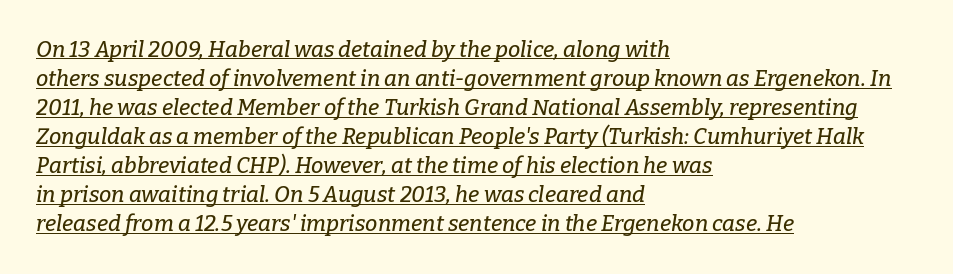
{"italic": "yes", "lean": "right", "slant_degrees": 9, "underline": "yes", "align": "left", "line_spacing": "normal", "line_spacing_ratio": 1.32, "letter_spacing": "normal", "letter_spacing_em": 0.0, "glyph_px": 22}
